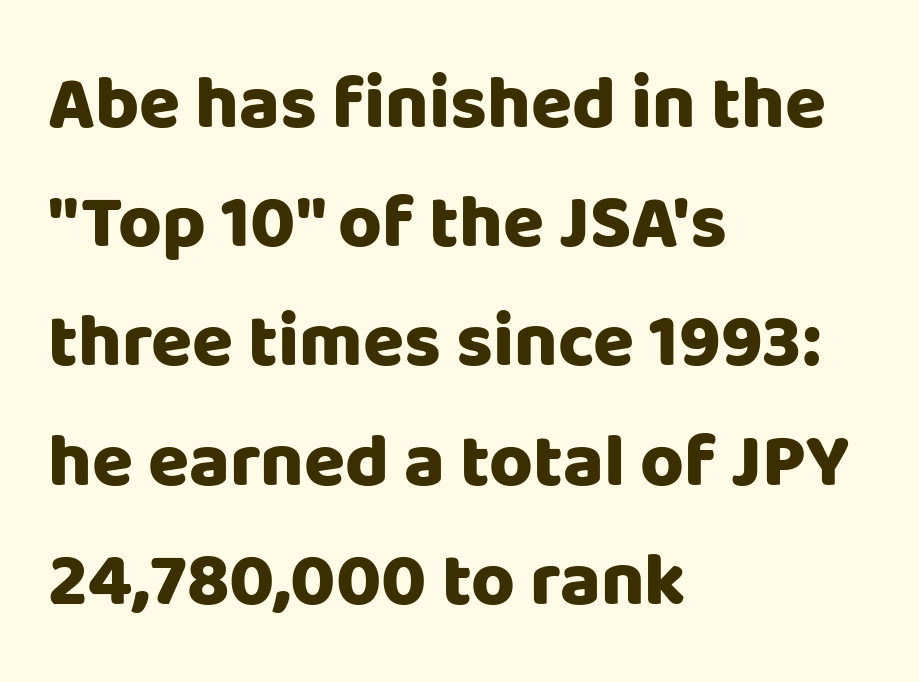
Q: Is the text bold? A: Yes.
Q: Is the text italic (slanted)? A: No, it is upright.
Q: Is the typeface a serif or a sans-serif typeface? A: Sans-serif.
Q: Is the text underlined? A: No.
Q: How is the paragraph aligned? A: Left-aligned.
Q: Is the spacing between letters normal or unusually wide? A: Normal.
Q: Is the spacing between lines tight, normal or loose? A: Normal.
Q: Width (condensed, normal, or wide)? A: Normal.
Q: Stroke contrast? A: Low.
Q: x-height? A: Large.
Q: Monospaced? A: No.
